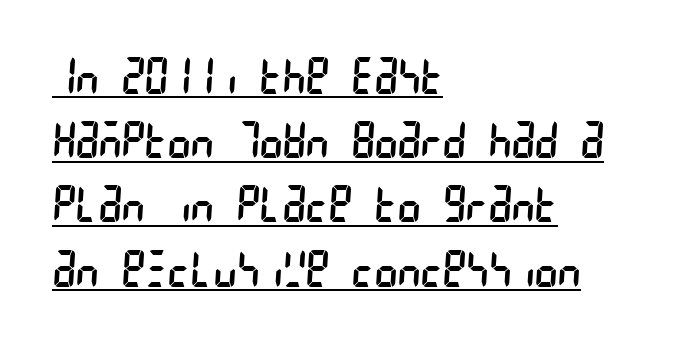
Q: Is the text bold? A: No.
Q: Is the typeface a serif or a sans-serif typeface? A: Sans-serif.
Q: Is the text underlined? A: Yes.
Q: How is the paragraph aligned? A: Left-aligned.
Q: Is the spacing between letters normal or unusually wide? A: Normal.
Q: Is the spacing between lines tight, normal or loose? A: Normal.
Q: Width (condensed, normal, or wide)? A: Condensed.
Q: Stroke contrast? A: Low.
Q: x-height? A: Large.
